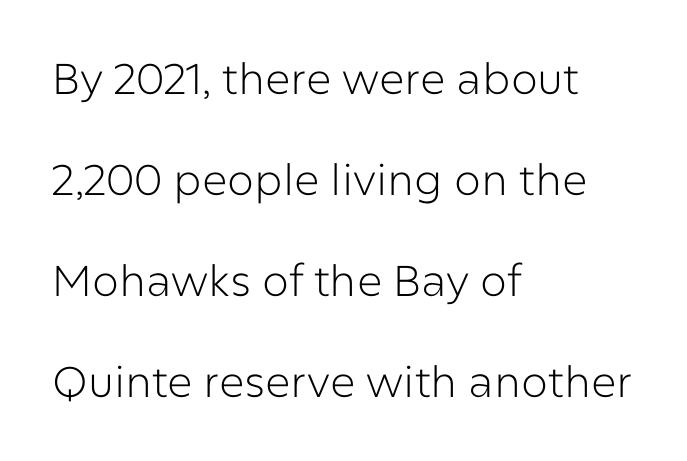
The image shows 43 px light sans-serif type, upright; set left-aligned, loose line spacing (2.35x), normal letter spacing, not underlined; low stroke contrast and a medium x-height.
